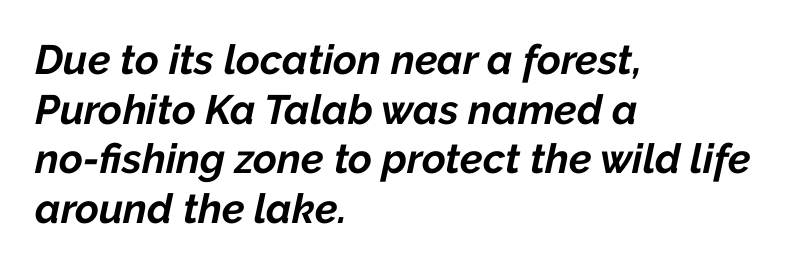
The image shows 41 px bold type, italic (leaning right); set left-aligned, line spacing 1.21x, normal letter spacing, not underlined; low stroke contrast and a medium x-height.
